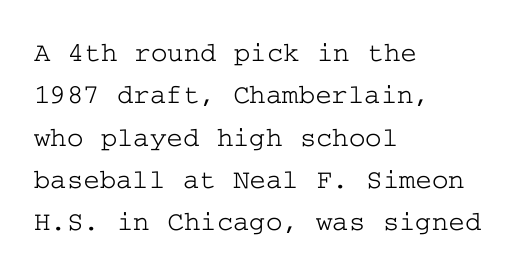
Q: Is the text italic (slanted)? A: No, it is upright.
Q: Is the typeface a serif or a sans-serif typeface? A: Serif.
Q: Is the text underlined? A: No.
Q: How is the paragraph aligned? A: Left-aligned.
Q: Is the spacing between letters normal or unusually wide? A: Normal.
Q: Is the spacing between lines tight, normal or loose? A: Normal.
Q: Width (condensed, normal, or wide)? A: Wide.
Q: Stroke contrast? A: Low.
Q: x-height? A: Medium.
